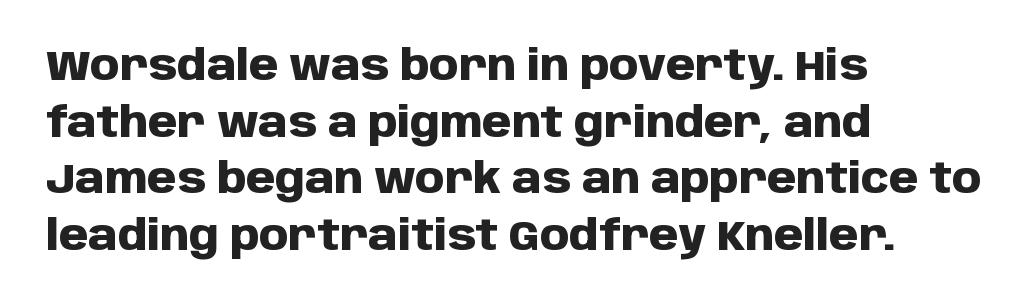
Q: Is the text bold? A: Yes.
Q: Is the text italic (slanted)? A: No, it is upright.
Q: Is the typeface a serif or a sans-serif typeface? A: Sans-serif.
Q: Is the text underlined? A: No.
Q: How is the paragraph aligned? A: Left-aligned.
Q: Is the spacing between letters normal or unusually wide? A: Normal.
Q: Is the spacing between lines tight, normal or loose? A: Normal.
Q: Width (condensed, normal, or wide)? A: Normal.
Q: Stroke contrast? A: Low.
Q: x-height? A: Large.
Q: Monospaced? A: No.
